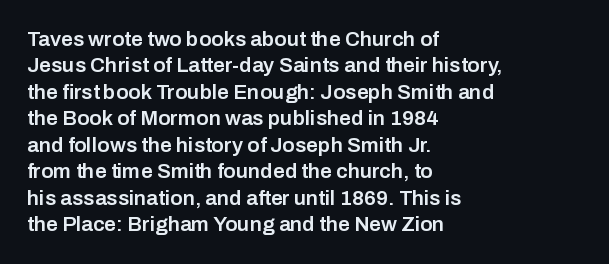
The image shows 21 px text type, upright; set left-aligned, normal line spacing (1.26x), normal letter spacing, not underlined.
